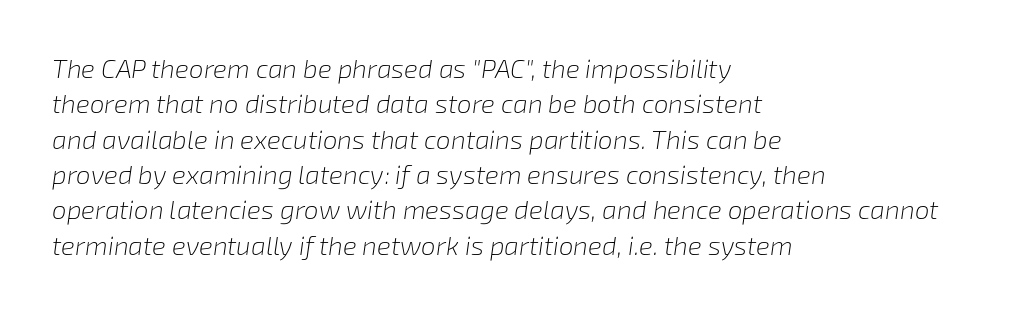
The image shows 26 px text type, italic (leaning right); set left-aligned, normal line spacing (1.36x), normal letter spacing, not underlined.
